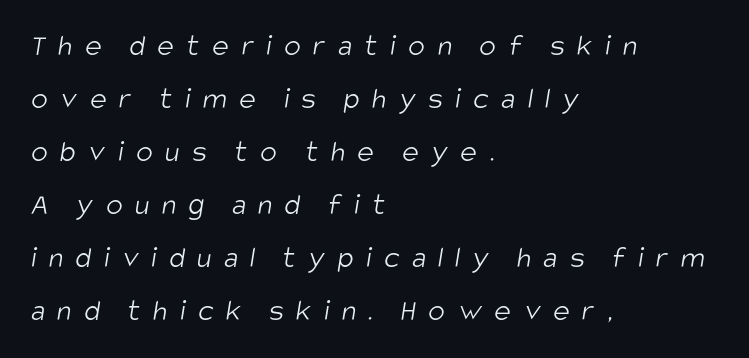
The image shows 31 px light, condensed sans-serif type; set left-aligned, line spacing 1.71x, unusually wide letter spacing (+0.4 em), not underlined; low stroke contrast and a large x-height.
